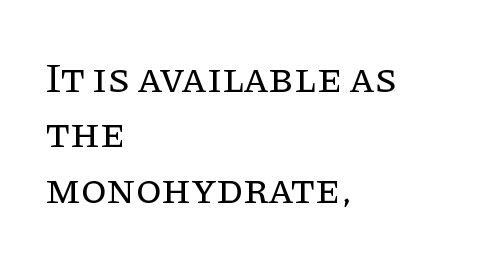
The image shows 42 px regular-weight serif type, upright; set left-aligned, normal line spacing (1.32x), normal letter spacing, not underlined; low stroke contrast and a large x-height.
